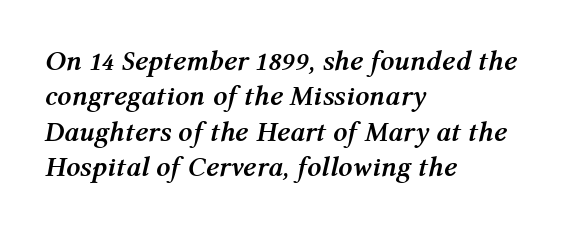
Q: Is the text bold? A: Yes.
Q: Is the text italic (slanted)? A: Yes, it leans right by about 12 degrees.
Q: Is the text underlined? A: No.
Q: How is the paragraph aligned? A: Left-aligned.
Q: Is the spacing between letters normal or unusually wide? A: Normal.
Q: Is the spacing between lines tight, normal or loose? A: Normal.
Q: Width (condensed, normal, or wide)? A: Normal.
Q: Stroke contrast? A: Medium.
Q: x-height? A: Medium.
Q: Monospaced? A: No.
